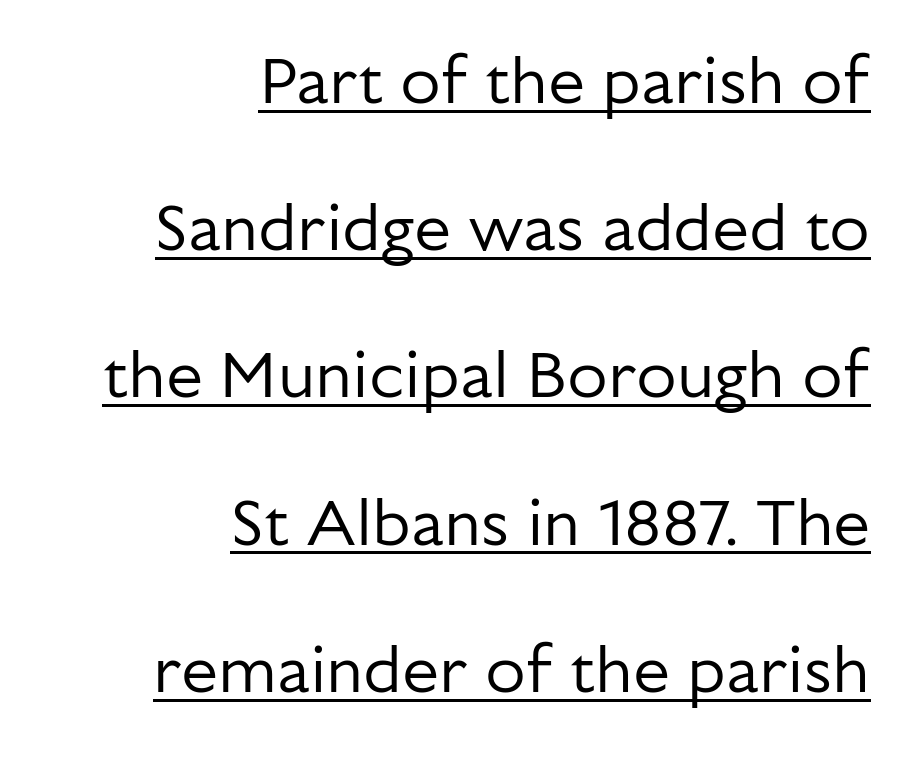
The image shows 66 px regular-weight sans-serif type, upright; set right-aligned, loose line spacing (2.23x), normal letter spacing, underlined; low stroke contrast and a medium x-height.
